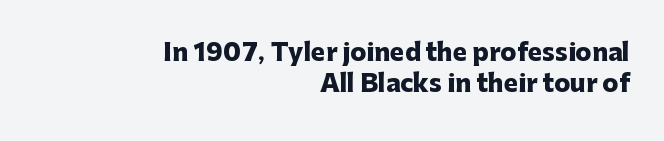
Q: Is the text bold? A: Yes.
Q: Is the text italic (slanted)? A: No, it is upright.
Q: Is the text underlined? A: No.
Q: How is the paragraph aligned? A: Right-aligned.
Q: Is the spacing between letters normal or unusually wide? A: Normal.
Q: Is the spacing between lines tight, normal or loose? A: Normal.
